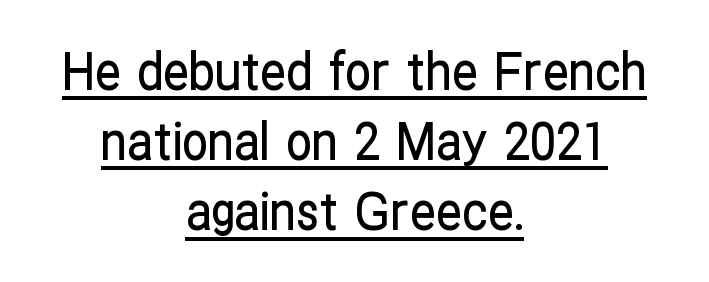
These characters rest on top of a visible drawn line. This sample keeps an unexceptional amount of space between lines. Nothing sits at the stroke ends, so this counts as sans-serif. Looks like regular typesetting: each glyph gets only the width it needs. These lines stack symmetrically, like a column narrowing and widening about its center. Between one letter and the next there's only the usual sliver of space.
